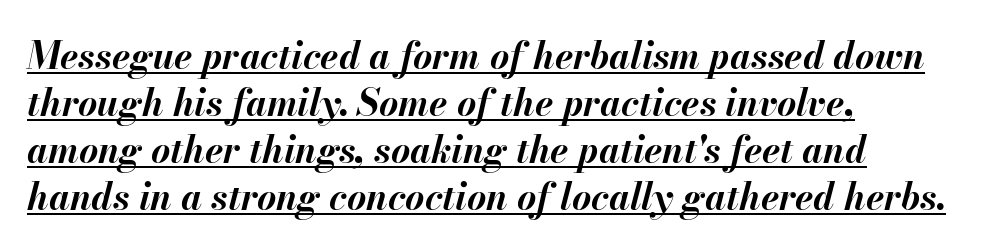
Is there an underline? Yes — a line sits under the letters. The rendering uses natural spacing where letterforms have individual widths. Every row of glyphs begins at an identical x-position on the left. The sample has been set heavy, in full bold. Students, note that the glyphs here touch the page at normal intervals. When letters slant like this, we call the style italic.
